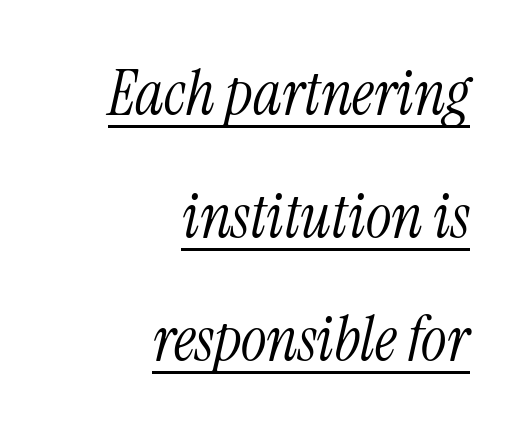
Q: Is the text bold? A: No.
Q: Is the text italic (slanted)? A: Yes, it leans right by about 13 degrees.
Q: Is the typeface a serif or a sans-serif typeface? A: Serif.
Q: Is the text underlined? A: Yes.
Q: How is the paragraph aligned? A: Right-aligned.
Q: Is the spacing between letters normal or unusually wide? A: Normal.
Q: Is the spacing between lines tight, normal or loose? A: Loose.
Q: Width (condensed, normal, or wide)? A: Condensed.
Q: Stroke contrast? A: Medium.
Q: x-height? A: Medium.
Q: Monospaced? A: No.
